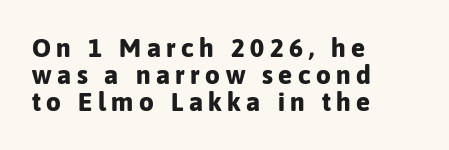
Q: Is the text bold? A: Yes.
Q: Is the text italic (slanted)? A: No, it is upright.
Q: Is the text underlined? A: No.
Q: How is the paragraph aligned? A: Left-aligned.
Q: Is the spacing between letters normal or unusually wide? A: Unusually wide.
Q: Is the spacing between lines tight, normal or loose? A: Tight.
